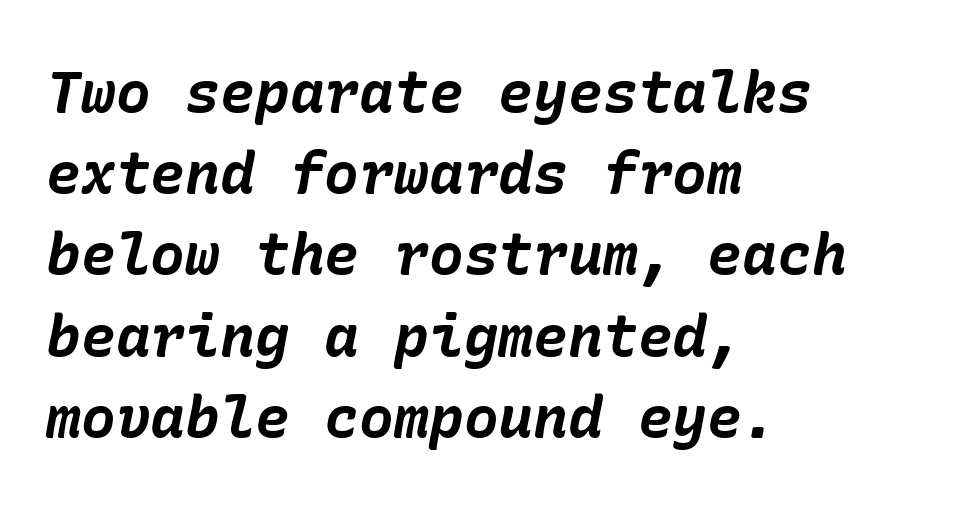
{"italic": "yes", "lean": "right", "slant_degrees": 10, "bold": "yes", "weight": "bold", "width": "normal", "stroke_contrast": "low", "x_height": "medium", "underline": "no", "align": "left", "line_spacing": "normal", "line_spacing_ratio": 1.4, "letter_spacing": "normal", "letter_spacing_em": 0.0, "glyph_px": 58}
